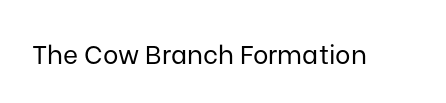
A roman cut, with each character standing at attention. Decoration check: the copy has no underline. The gaps between neighbouring characters are ordinary and unremarkable. Bold? No — there's no thickening of the strokes.
